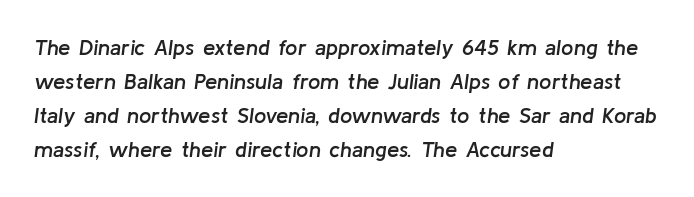
{"italic": "yes", "lean": "right", "slant_degrees": 8, "bold": "semi", "underline": "no", "align": "left", "line_spacing": "normal", "line_spacing_ratio": 1.55, "letter_spacing": "normal", "letter_spacing_em": 0.0, "glyph_px": 22}
